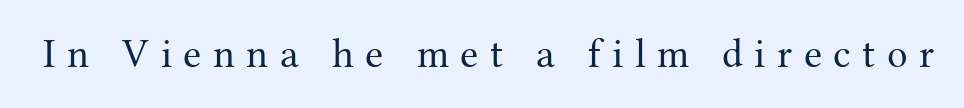
{"serif": "yes", "italic": "no", "bold": "no", "weight": "regular", "width": "normal", "stroke_contrast": "medium", "x_height": "medium", "monospaced": "no", "underline": "no", "letter_spacing": "wide", "letter_spacing_em": 0.28, "glyph_px": 41}
